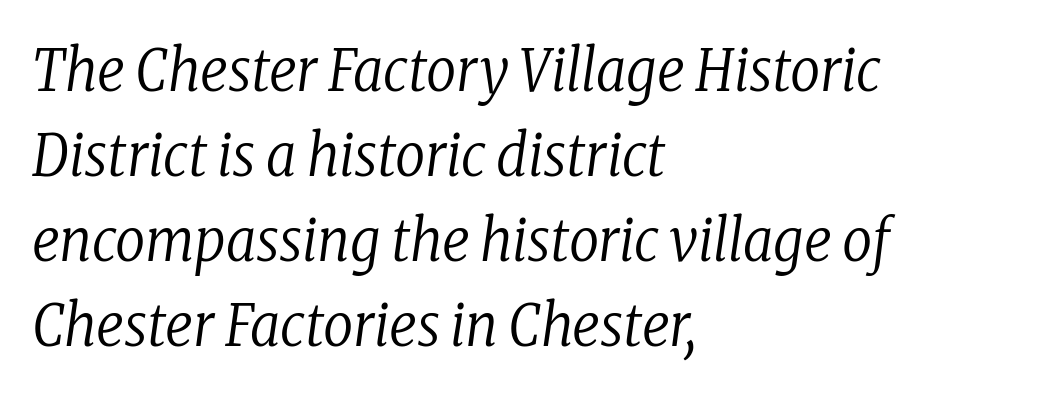
Q: Is the text bold? A: No.
Q: Is the text italic (slanted)? A: Yes, it leans right by about 8 degrees.
Q: Is the typeface a serif or a sans-serif typeface? A: Serif.
Q: Is the text underlined? A: No.
Q: How is the paragraph aligned? A: Left-aligned.
Q: Is the spacing between letters normal or unusually wide? A: Normal.
Q: Is the spacing between lines tight, normal or loose? A: Normal.
Q: Width (condensed, normal, or wide)? A: Condensed.
Q: Stroke contrast? A: Low.
Q: x-height? A: Medium.
Q: Monospaced? A: No.
